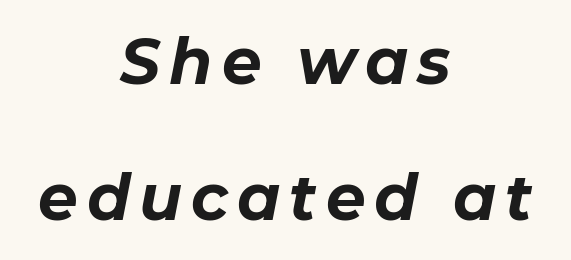
Q: Is the text bold? A: Yes.
Q: Is the text italic (slanted)? A: Yes, it leans right by about 11 degrees.
Q: Is the text underlined? A: No.
Q: How is the paragraph aligned? A: Centered.
Q: Is the spacing between lines tight, normal or loose? A: Loose.
Q: Width (condensed, normal, or wide)? A: Normal.
Q: Stroke contrast? A: Low.
Q: x-height? A: Medium.
Q: Monospaced? A: No.
